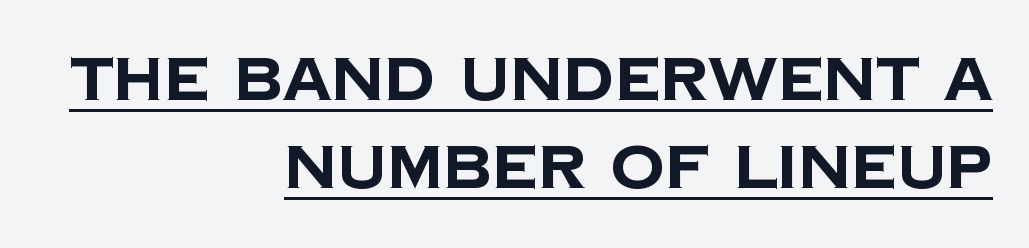
Q: Is the text bold? A: Yes.
Q: Is the typeface a serif or a sans-serif typeface? A: Sans-serif.
Q: Is the text underlined? A: Yes.
Q: How is the paragraph aligned? A: Right-aligned.
Q: Is the spacing between letters normal or unusually wide? A: Normal.
Q: Is the spacing between lines tight, normal or loose? A: Normal.
Q: Width (condensed, normal, or wide)? A: Normal.
Q: Stroke contrast? A: Low.
Q: x-height? A: Large.
Q: Monospaced? A: No.
